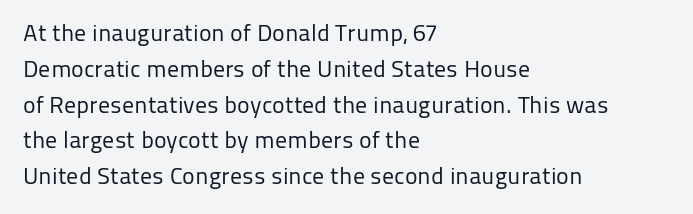
{"italic": "no", "bold": "no", "underline": "no", "align": "left", "line_spacing": "normal", "line_spacing_ratio": 1.49, "letter_spacing": "normal", "letter_spacing_em": 0.0, "glyph_px": 24}
